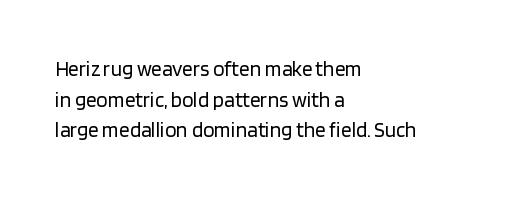
{"italic": "no", "bold": "no", "underline": "no", "align": "left", "line_spacing": "normal", "line_spacing_ratio": 1.46, "letter_spacing": "normal", "letter_spacing_em": 0.0, "glyph_px": 21}
